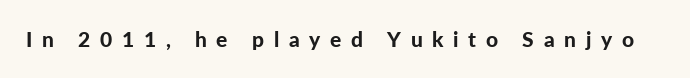
These words are printed bold, with thick strokes throughout. Plain, unruled lines of type. Loose tracking; the words dissolve into strings of separated letters. The lettering stays uniformly vertical, giving the passage a roman look.
